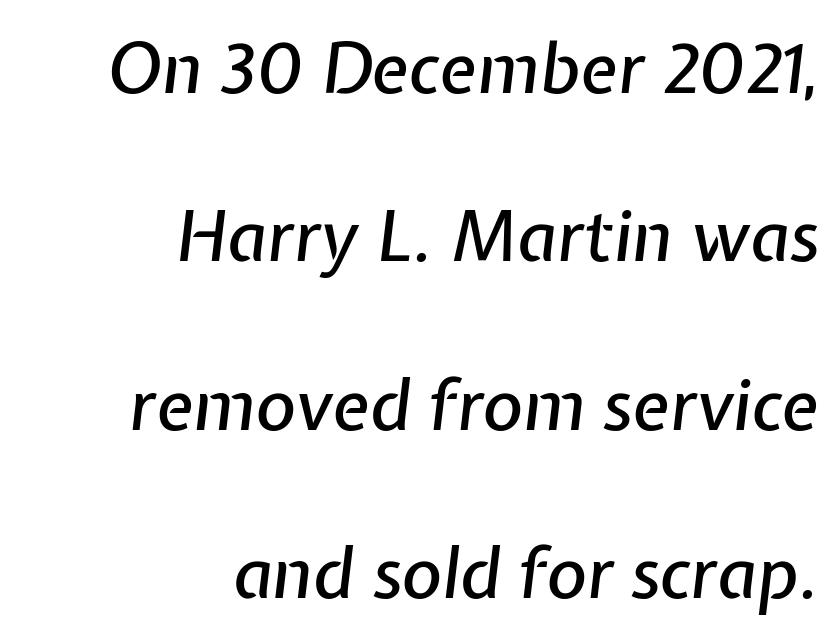
Q: Is the text italic (slanted)? A: Yes, it leans right by about 7 degrees.
Q: Is the text underlined? A: No.
Q: How is the paragraph aligned? A: Right-aligned.
Q: Is the spacing between letters normal or unusually wide? A: Normal.
Q: Is the spacing between lines tight, normal or loose? A: Loose.
Q: Width (condensed, normal, or wide)? A: Normal.
Q: Stroke contrast? A: Low.
Q: x-height? A: Medium.
Q: Monospaced? A: No.
